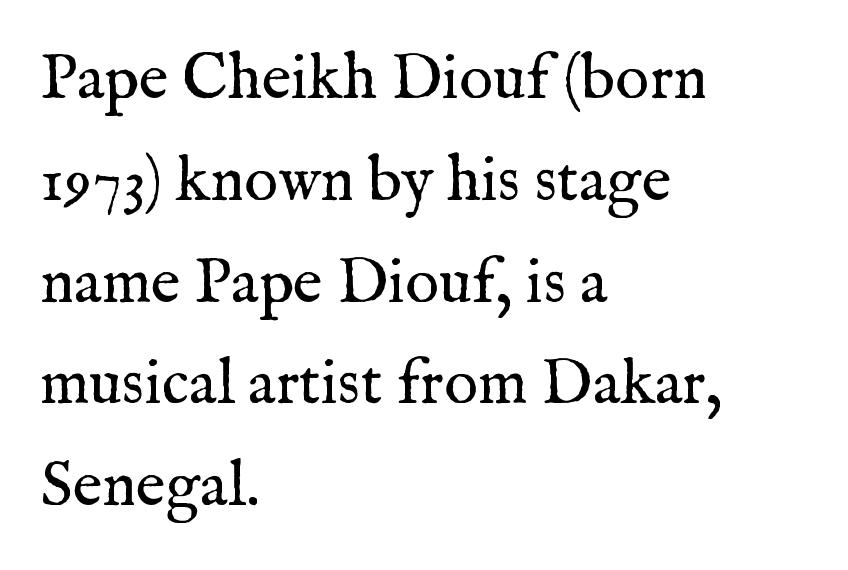
Q: Is the text bold? A: No.
Q: Is the text italic (slanted)? A: No, it is upright.
Q: Is the typeface a serif or a sans-serif typeface? A: Serif.
Q: Is the text underlined? A: No.
Q: How is the paragraph aligned? A: Left-aligned.
Q: Is the spacing between letters normal or unusually wide? A: Normal.
Q: Is the spacing between lines tight, normal or loose? A: Normal.
Q: Width (condensed, normal, or wide)? A: Normal.
Q: Stroke contrast? A: Medium.
Q: x-height? A: Medium.
Q: Monospaced? A: No.
